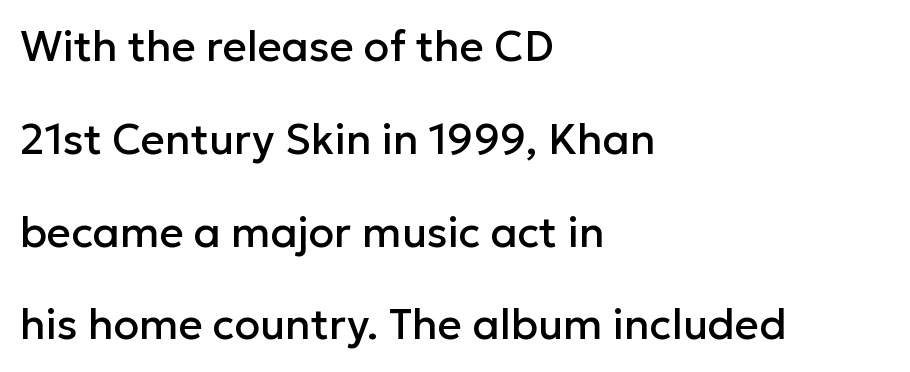
{"serif": "no", "italic": "no", "width": "normal", "stroke_contrast": "low", "x_height": "medium", "monospaced": "no", "underline": "no", "align": "left", "line_spacing": "loose", "line_spacing_ratio": 2.21, "letter_spacing": "normal", "letter_spacing_em": 0.0, "glyph_px": 42}
